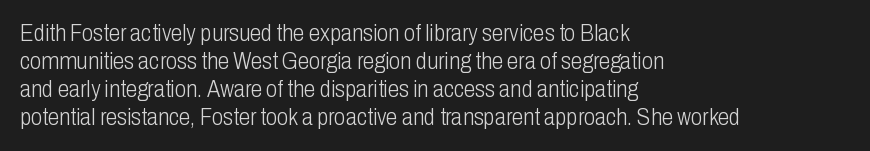
{"italic": "no", "bold": "no", "underline": "no", "align": "left", "line_spacing_ratio": 1.22, "letter_spacing": "normal", "letter_spacing_em": 0.0, "glyph_px": 23}
